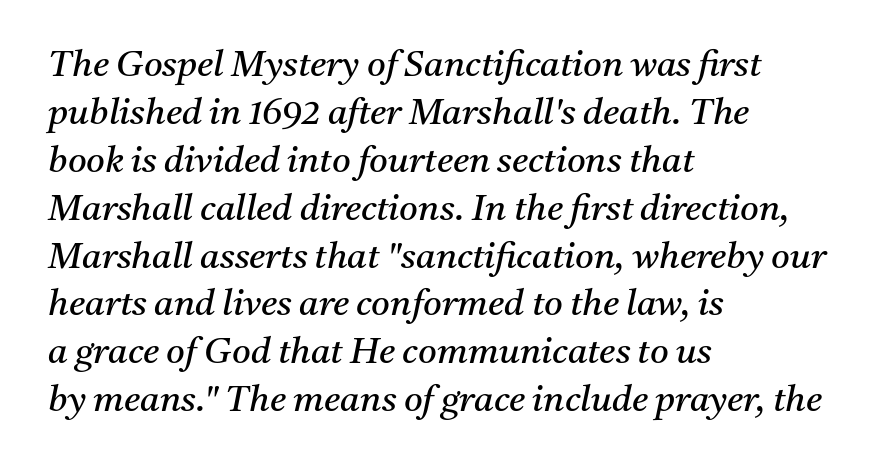
The font family rendered here belongs to the serif group. Character widths vary here, with narrow letters taking less room than wide ones. Decoration check: the copy has no underline. Summary of weight: not heavy and not bold. These lines stack with their left ends in a neat column.
